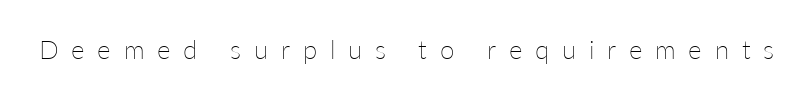
The image shows 26 px text type, upright; set unusually wide letter spacing (+0.49 em), not underlined.
